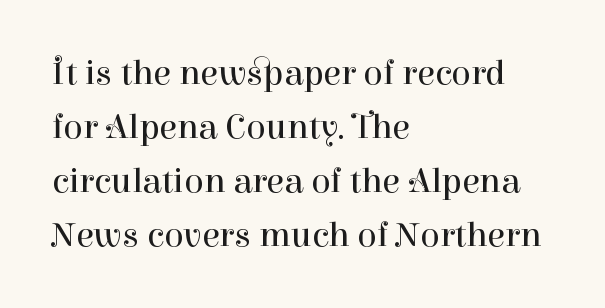
Q: Is the text bold? A: No.
Q: Is the text italic (slanted)? A: No, it is upright.
Q: Is the typeface a serif or a sans-serif typeface? A: Serif.
Q: Is the text underlined? A: No.
Q: How is the paragraph aligned? A: Left-aligned.
Q: Is the spacing between letters normal or unusually wide? A: Normal.
Q: Is the spacing between lines tight, normal or loose? A: Normal.
Q: Width (condensed, normal, or wide)? A: Normal.
Q: Stroke contrast? A: High.
Q: x-height? A: Medium.
Q: Monospaced? A: No.
